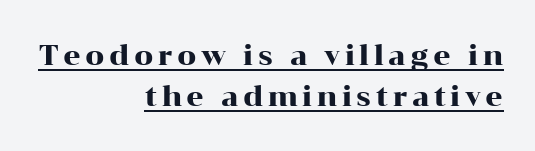
The rendered words wear a rule along their underside. Line spacing here is normal. This sample uses an upright cut, with every glyph sitting square on the baseline. The text block is weighted toward the right margin, trailing off unevenly leftward.
